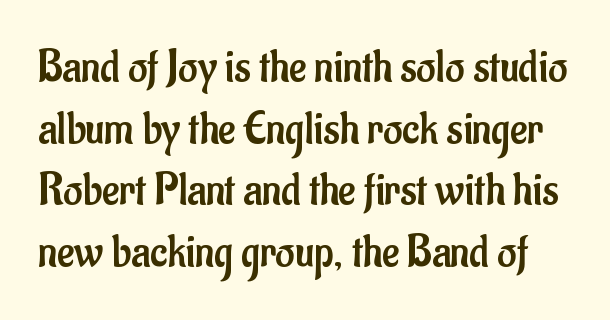
The image shows 47 px regular-weight, condensed sans-serif type, upright; set normal line spacing (1.31x), normal letter spacing, not underlined; low stroke contrast and a small x-height.
